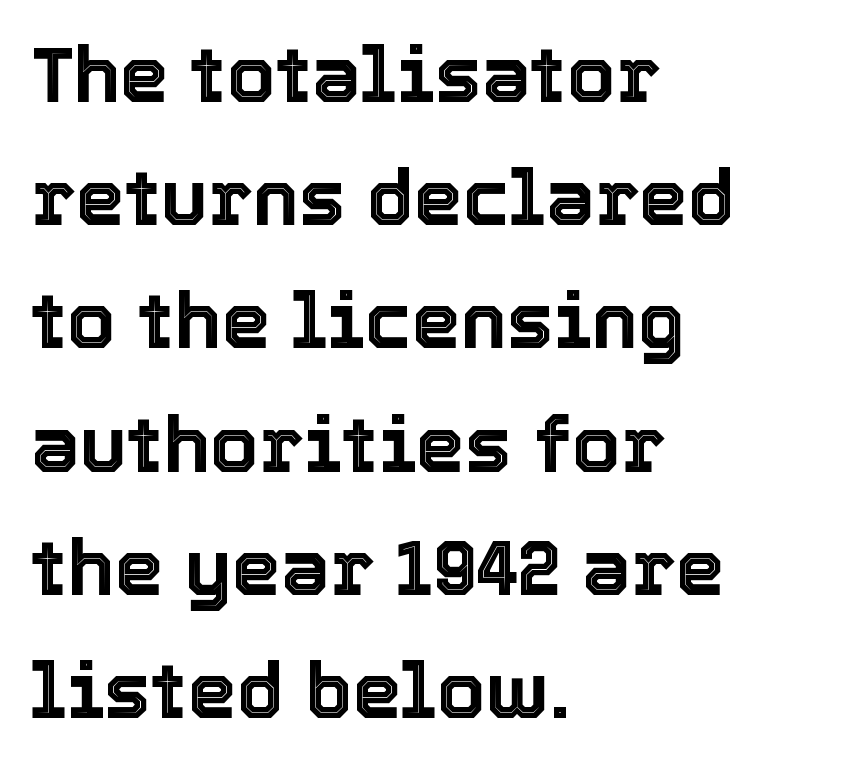
{"italic": "no", "width": "normal", "x_height": "medium", "monospaced": "no", "underline": "no", "align": "left", "line_spacing": "normal", "line_spacing_ratio": 1.58, "letter_spacing": "normal", "letter_spacing_em": 0.0, "glyph_px": 78}
